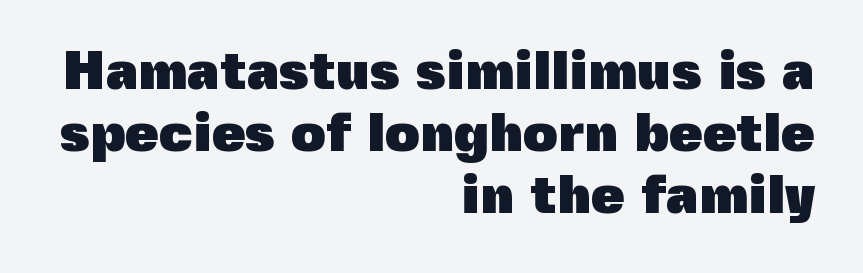
Q: Is the text bold? A: Yes.
Q: Is the text italic (slanted)? A: No, it is upright.
Q: Is the typeface a serif or a sans-serif typeface? A: Sans-serif.
Q: Is the text underlined? A: No.
Q: How is the paragraph aligned? A: Right-aligned.
Q: Is the spacing between letters normal or unusually wide? A: Normal.
Q: Is the spacing between lines tight, normal or loose? A: Tight.
Q: Width (condensed, normal, or wide)? A: Normal.
Q: x-height? A: Medium.
Q: Monospaced? A: No.
